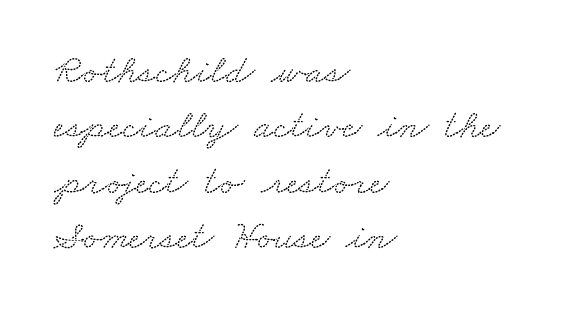
Q: Is the text underlined? A: No.
Q: How is the paragraph aligned? A: Left-aligned.
Q: Is the spacing between letters normal or unusually wide? A: Normal.
Q: Is the spacing between lines tight, normal or loose? A: Normal.
Q: Width (condensed, normal, or wide)? A: Wide.
Q: Stroke contrast? A: Low.
Q: x-height? A: Small.
Q: Monospaced? A: No.
